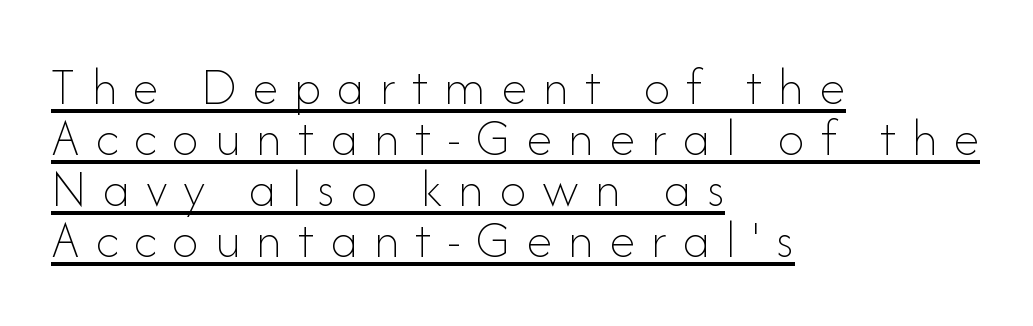
{"italic": "no", "bold": "no", "weight": "thin", "width": "normal", "stroke_contrast": "low", "x_height": "small", "monospaced": "no", "underline": "yes", "align": "left", "line_spacing": "tight", "line_spacing_ratio": 0.96, "letter_spacing": "wide", "letter_spacing_em": 0.3, "glyph_px": 53}
